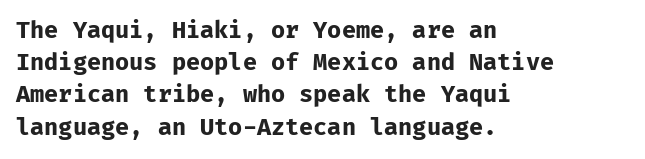
Teacher's note: observe the even left margin — that is flush-left alignment. Tracking here is standard; glyphs follow each other at the usual distance. Horizontal bands of white between lines are of average thickness. Is the type bold? Yes — the strokes are clearly thick and heavy. This is the regular roman posture of the typeface.
